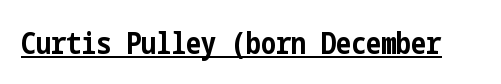
The image shows 30 px bold, condensed sans-serif type, upright; set normal letter spacing, underlined; low stroke contrast and a medium x-height.
